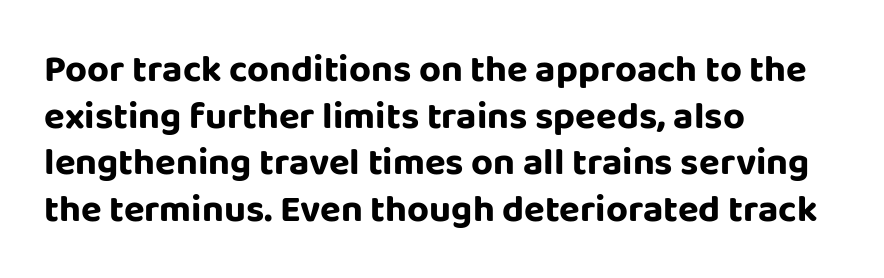
Q: Is the text italic (slanted)? A: No, it is upright.
Q: Is the typeface a serif or a sans-serif typeface? A: Sans-serif.
Q: Is the text underlined? A: No.
Q: How is the paragraph aligned? A: Left-aligned.
Q: Is the spacing between letters normal or unusually wide? A: Normal.
Q: Width (condensed, normal, or wide)? A: Normal.
Q: Stroke contrast? A: Low.
Q: x-height? A: Large.
Q: Monospaced? A: No.
